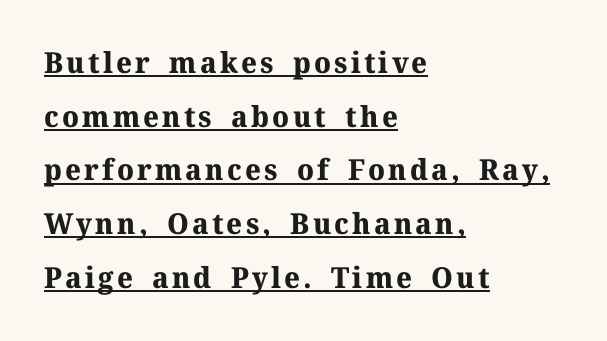
Q: Is the text bold? A: Yes.
Q: Is the text italic (slanted)? A: No, it is upright.
Q: Is the typeface a serif or a sans-serif typeface? A: Serif.
Q: Is the text underlined? A: Yes.
Q: How is the paragraph aligned? A: Left-aligned.
Q: Width (condensed, normal, or wide)? A: Normal.
Q: Stroke contrast? A: Medium.
Q: x-height? A: Medium.
Q: Monospaced? A: No.
